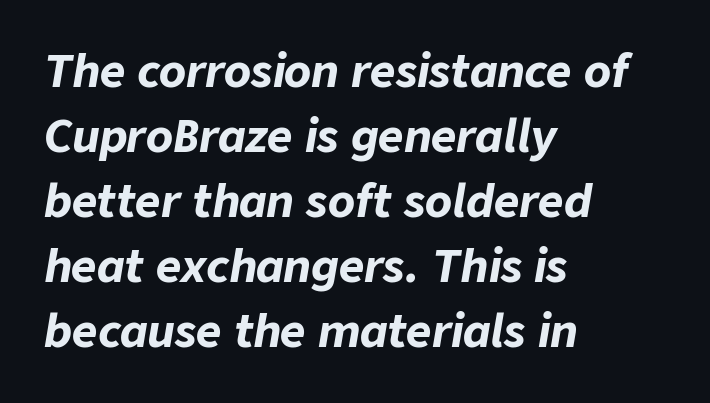
Q: Is the text bold? A: Yes.
Q: Is the text italic (slanted)? A: Yes, it leans right by about 9 degrees.
Q: Is the text underlined? A: No.
Q: How is the paragraph aligned? A: Left-aligned.
Q: Is the spacing between letters normal or unusually wide? A: Normal.
Q: Is the spacing between lines tight, normal or loose? A: Normal.
Q: Width (condensed, normal, or wide)? A: Normal.
Q: Stroke contrast? A: Low.
Q: x-height? A: Medium.
Q: Monospaced? A: No.
